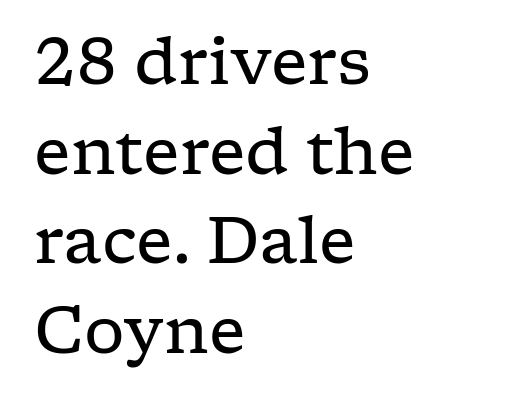
Check where the strokes stop: tiny serifs finish them off. Characters follow at the spacing the type designer built in. The rendering uses natural spacing where letterforms have individual widths. The typesetter chose a ragged-right arrangement here. Plain, unruled lines of type. Every character sits straight up, as roman type does.
